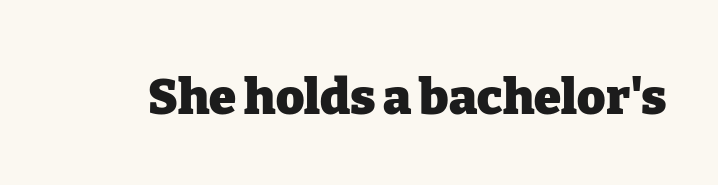
Q: Is the text bold? A: Yes.
Q: Is the text italic (slanted)? A: No, it is upright.
Q: Is the typeface a serif or a sans-serif typeface? A: Serif.
Q: Is the text underlined? A: No.
Q: Is the spacing between letters normal or unusually wide? A: Normal.
Q: Width (condensed, normal, or wide)? A: Normal.
Q: Stroke contrast? A: Low.
Q: x-height? A: Medium.
Q: Monospaced? A: No.
